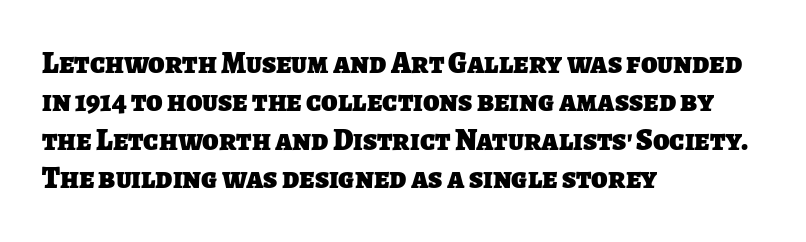
The image shows 30 px heavy sans-serif type; set left-aligned, normal line spacing (1.28x), normal letter spacing, not underlined; low stroke contrast and a large x-height.
